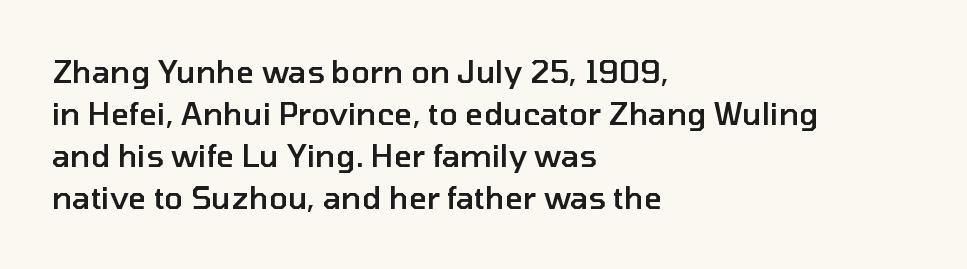
The image shows 31 px semibold sans-serif type, upright; set left-aligned, normal line spacing (1.36x), normal letter spacing, not underlined; low stroke contrast and a medium x-height.
